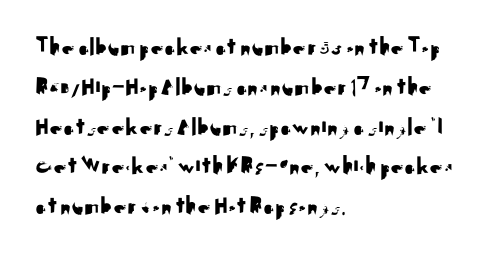
How would I describe the line gaps? Plain and ordinary. Does extra space separate the letters? No, they use regular spacing. These lines stack with their left ends in a neat column. Underlining? Definitely not there. Quick note: not italic, upright.
